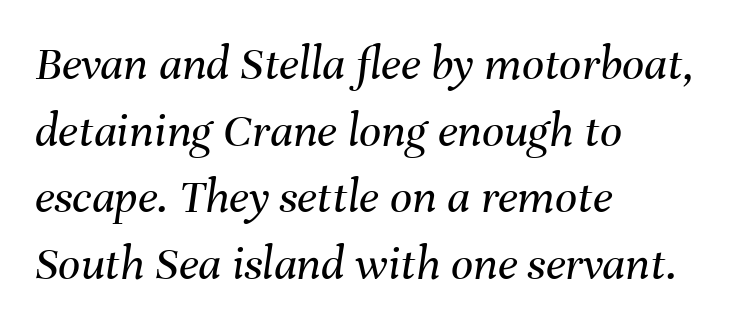
Q: Is the text bold? A: No.
Q: Is the text italic (slanted)? A: Yes, it leans right by about 8 degrees.
Q: Is the text underlined? A: No.
Q: How is the paragraph aligned? A: Left-aligned.
Q: Is the spacing between letters normal or unusually wide? A: Normal.
Q: Is the spacing between lines tight, normal or loose? A: Normal.
Q: Width (condensed, normal, or wide)? A: Normal.
Q: Stroke contrast? A: Medium.
Q: x-height? A: Medium.
Q: Monospaced? A: No.
